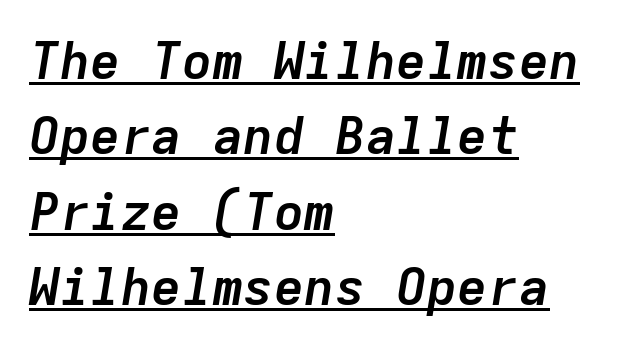
If you measured baseline to baseline, you'd find a middling distance. Set as a true bold cut, around the 700 mark. Note the uniform advance width — an 'i' takes as much space as an 'm'. Standard letterfit; no display-style spreading of the glyphs. The glyphs look as if they've been sheared to an angle.
